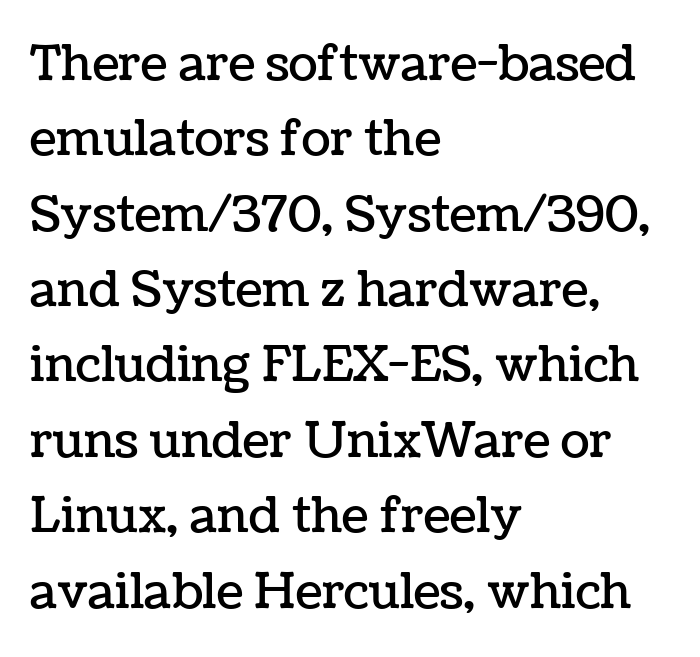
Q: Is the text italic (slanted)? A: No, it is upright.
Q: Is the text underlined? A: No.
Q: How is the paragraph aligned? A: Left-aligned.
Q: Is the spacing between letters normal or unusually wide? A: Normal.
Q: Is the spacing between lines tight, normal or loose? A: Normal.
Q: Width (condensed, normal, or wide)? A: Normal.
Q: Stroke contrast? A: Low.
Q: x-height? A: Medium.
Q: Monospaced? A: No.
